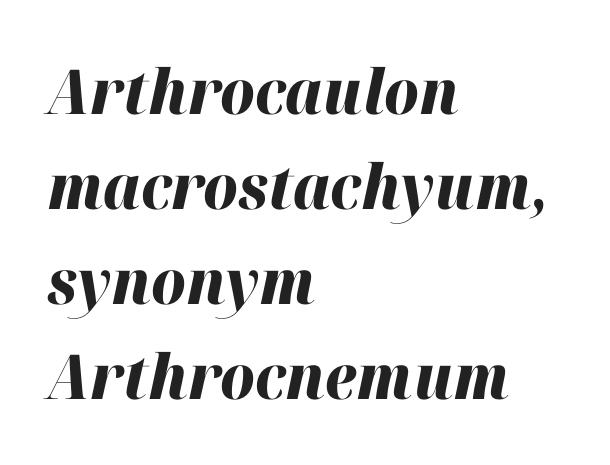
Proportional: the letters do not fall into vertical columns. Students, this is bold: see how much ink each stroke carries. If you drew a ruler down the left edge, every line would touch it. Rows of type keep a routine distance in the vertical direction. Italic: yes, the glyphs are oblique. The passage shown has conventional tracking throughout.
